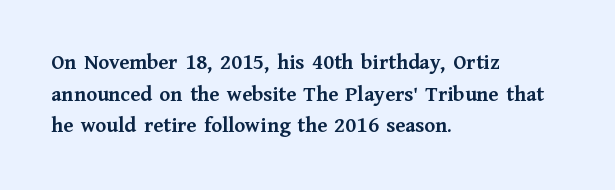
The image shows 22 px bold type, upright; set left-aligned, normal line spacing (1.44x), normal letter spacing, not underlined.
